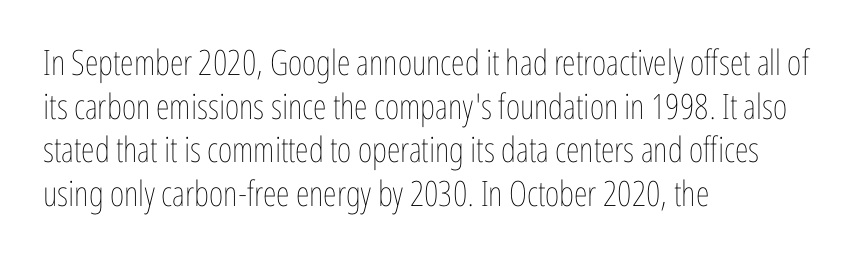
{"italic": "no", "bold": "no", "weight": "thin", "width": "condensed", "stroke_contrast": "low", "x_height": "medium", "monospaced": "no", "underline": "no", "align": "left", "line_spacing": "normal", "line_spacing_ratio": 1.25, "letter_spacing": "normal", "letter_spacing_em": 0.0, "glyph_px": 35}
